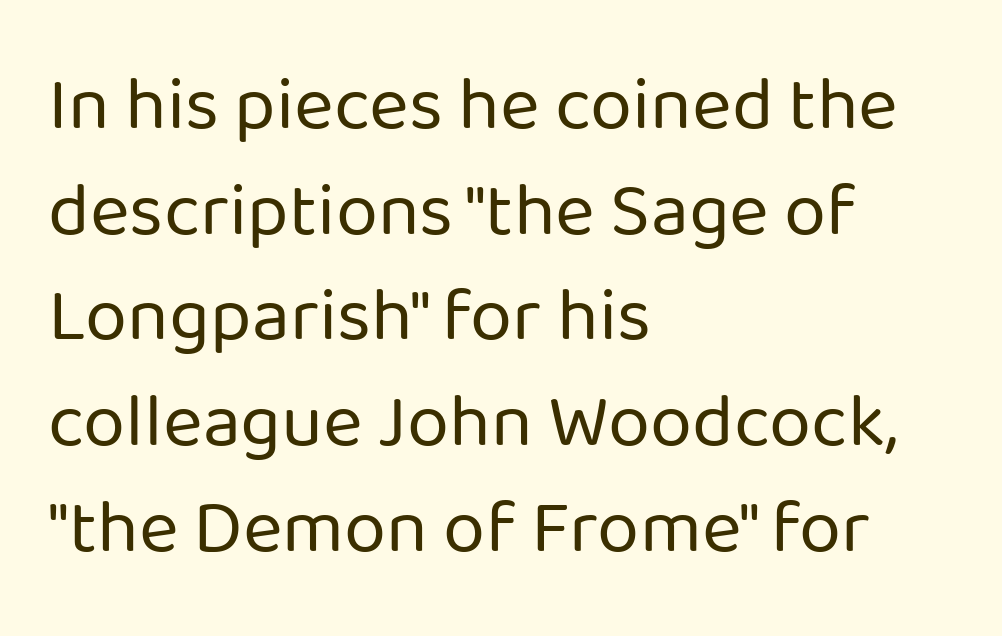
Q: Is the text bold? A: No.
Q: Is the text italic (slanted)? A: No, it is upright.
Q: Is the typeface a serif or a sans-serif typeface? A: Sans-serif.
Q: Is the text underlined? A: No.
Q: How is the paragraph aligned? A: Left-aligned.
Q: Is the spacing between letters normal or unusually wide? A: Normal.
Q: Is the spacing between lines tight, normal or loose? A: Normal.
Q: Width (condensed, normal, or wide)? A: Normal.
Q: Stroke contrast? A: Low.
Q: x-height? A: Medium.
Q: Monospaced? A: No.
